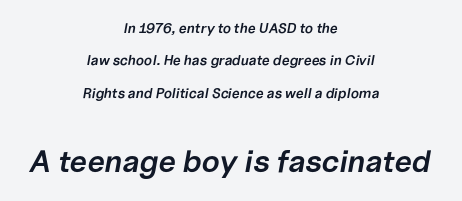
The lower block of text is set noticeably larger than the block above it. Tracking here is standard; glyphs follow each other at the usual distance. These lines are rendered in a variable-pitch font. Caption: semibold face, moderately heavy strokes. A typesetter would mark this as italic.
